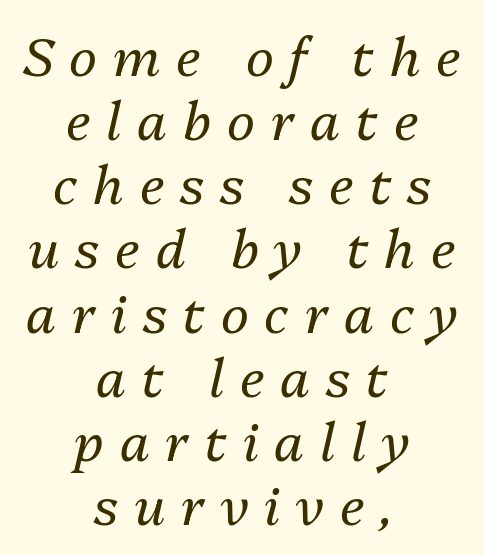
Display-style spreading of the glyphs; the letterfit is very open. The words here are not underlined. The face looks like a standard text weight, possibly lighter. Slanted lettering throughout.
